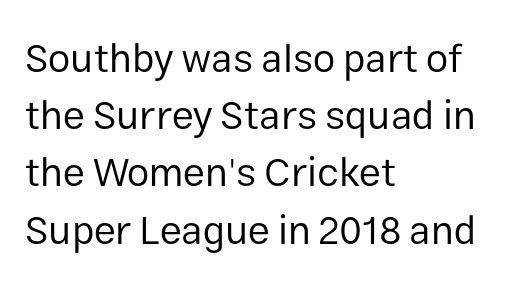
The foot of each line stays bare and open. What kind of face is this? One without serifs — a sans. Is there much room between lines? A standard amount, neither cramped nor airy. Character widths vary here, with narrow letters taking less room than wide ones. The typesetter chose a ragged-right arrangement here. Standard letterfit; no display-style spreading of the glyphs.
